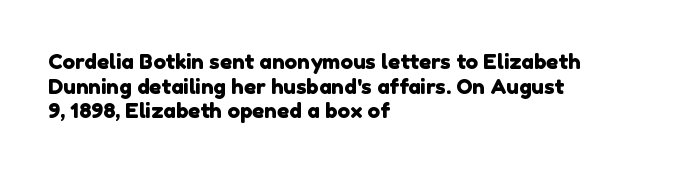
Which margin do the lines hug? The left one — the right edge is uneven. Words appear dense and cohesive because spacing is normal. The strip under each line holds only bare page.
